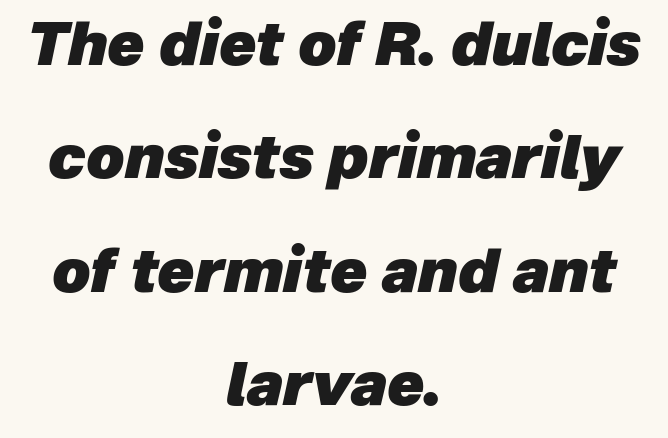
Does extra space separate the letters? No, they use regular spacing. Compared with ordinary roman type, these characters are visibly tilted. Underlining? Definitely not there. Does the copy run flush right? No — it is centered line by line. The rendering uses natural spacing where letterforms have individual widths. Each glyph is drawn with heavy, bold strokes.
